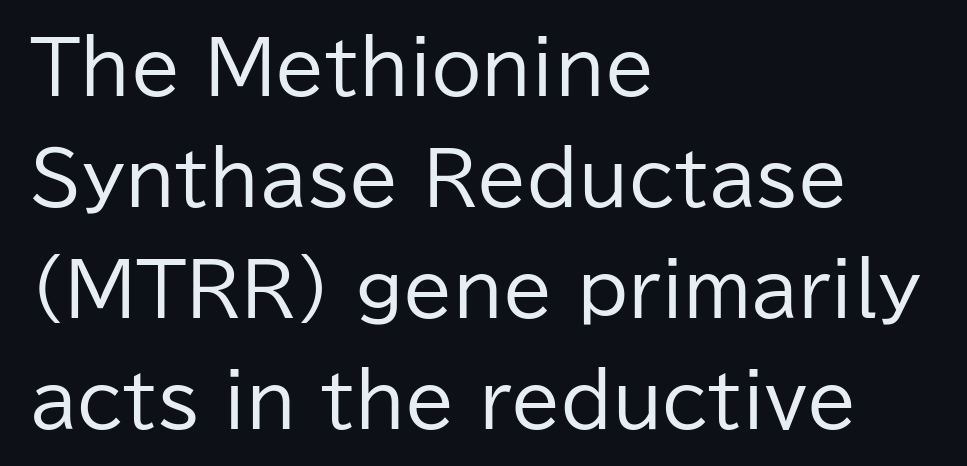
The image shows 72 px regular-weight sans-serif type, upright; set left-aligned, normal line spacing (1.54x), normal letter spacing, not underlined; low stroke contrast and a medium x-height.
